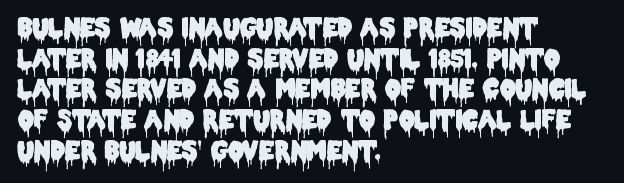
{"italic": "no", "underline": "no", "align": "left", "line_spacing_ratio": 1.23, "letter_spacing": "normal", "letter_spacing_em": 0.0, "glyph_px": 25}
